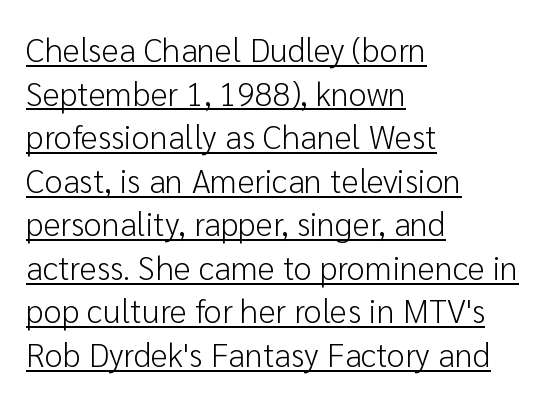
{"serif": "no", "italic": "no", "bold": "no", "weight": "light", "width": "normal", "stroke_contrast": "low", "x_height": "medium", "monospaced": "no", "underline": "yes", "align": "left", "line_spacing": "normal", "line_spacing_ratio": 1.32, "letter_spacing": "normal", "letter_spacing_em": 0.0, "glyph_px": 33}
